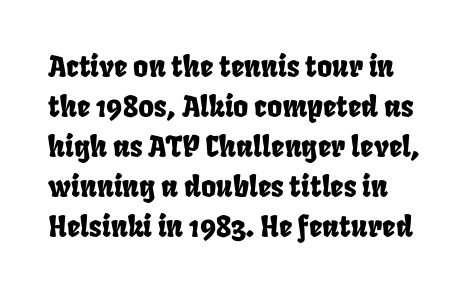
The image shows 29 px condensed type; set normal line spacing (1.38x), normal letter spacing, not underlined; low stroke contrast and a large x-height.
